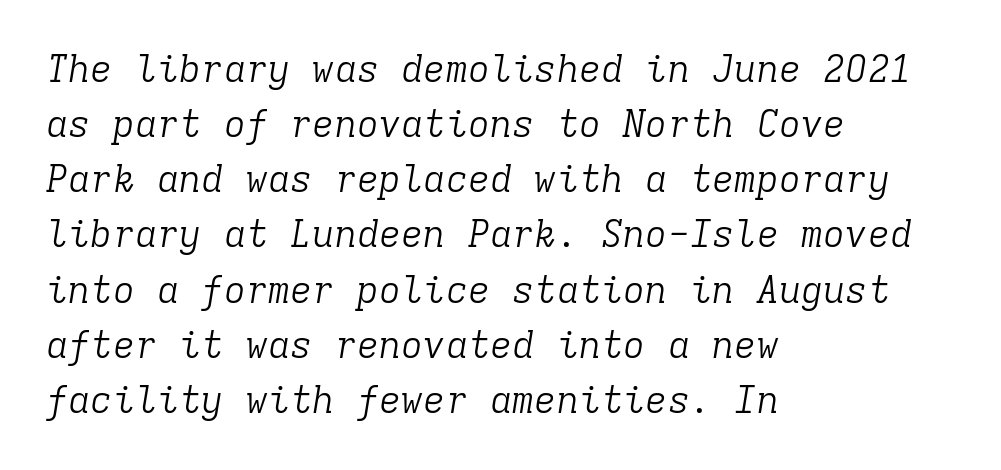
Which margin do the lines hug? The left one — the right edge is uneven. These lines keep a tight, regular rhythm from letter to letter. Looks like terminal output: every glyph gets an equal slot. Italic: yes, the glyphs are oblique. The font sits on the lighter half of the weight spectrum, regular included.
